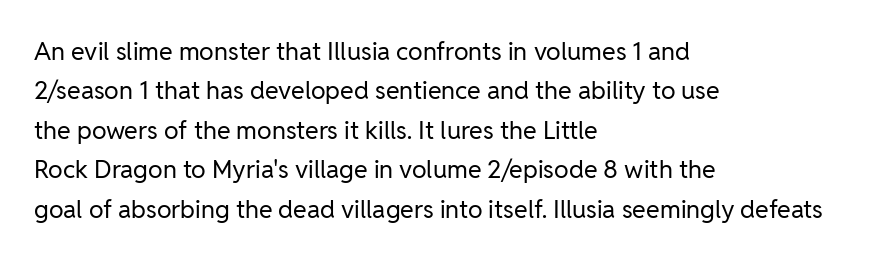
The image shows 25 px text type, upright; set left-aligned, normal line spacing (1.58x), normal letter spacing, not underlined.
